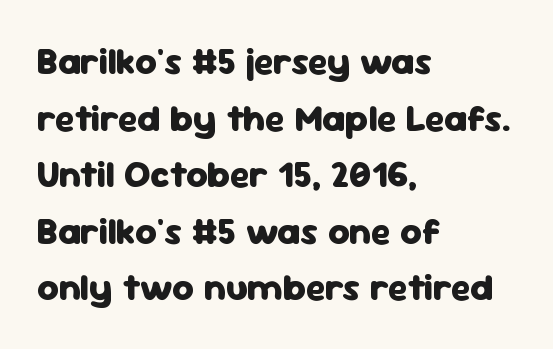
{"serif": "no", "italic": "no", "bold": "yes", "weight": "heavy", "width": "normal", "stroke_contrast": "low", "x_height": "medium", "monospaced": "no", "underline": "no", "align": "left", "line_spacing": "normal", "line_spacing_ratio": 1.53, "letter_spacing": "normal", "letter_spacing_em": 0.0, "glyph_px": 37}
